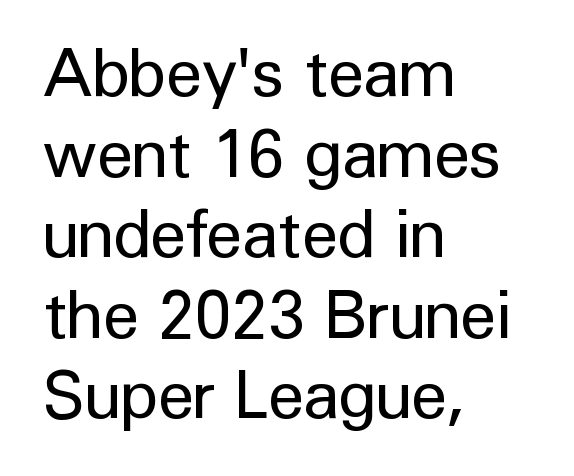
Weight: in the light-to-regular range. Each letter keeps its own natural width here, so spacing adapts to shape. To sum up the face: it is a sans, with no serifs. Honestly, there is no underline to notice here at all. If you drew a line through each stem, it would be perfectly vertical.
